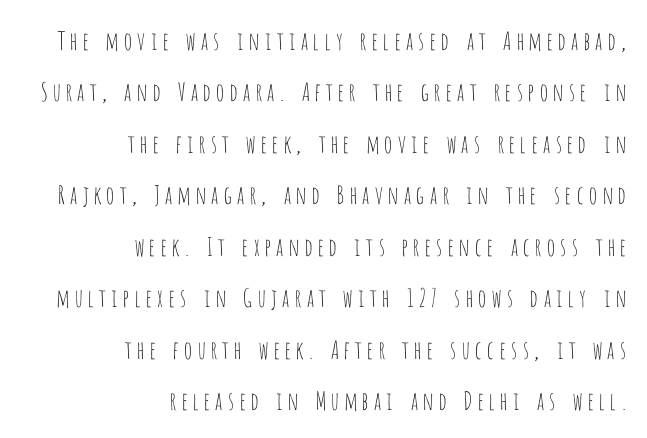
The image shows 25 px text type, upright; set right-aligned, loose line spacing (2.06x), not underlined.
